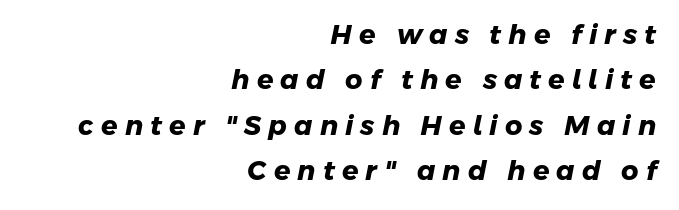
{"bold": "yes", "underline": "no", "align": "right", "line_spacing": "normal", "line_spacing_ratio": 1.68, "letter_spacing": "wide", "letter_spacing_em": 0.26, "glyph_px": 27}
